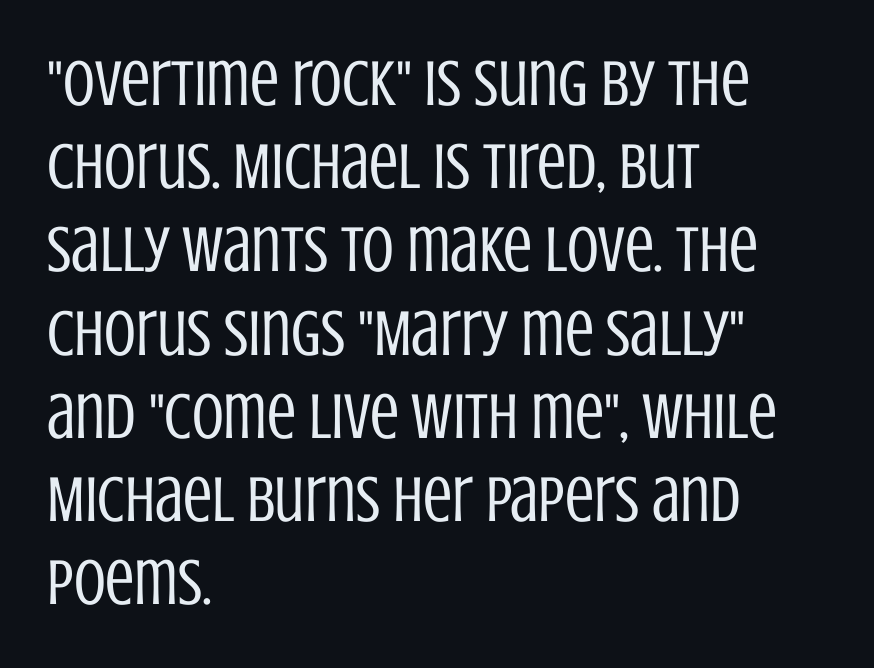
In terms of letterspacing, this is plain default setting. A normal amount of white space separates one row of letters from the next. Horizontally, the lines are justified to the leading edge only. When letters stand straight like this, we call the style roman or upright.
